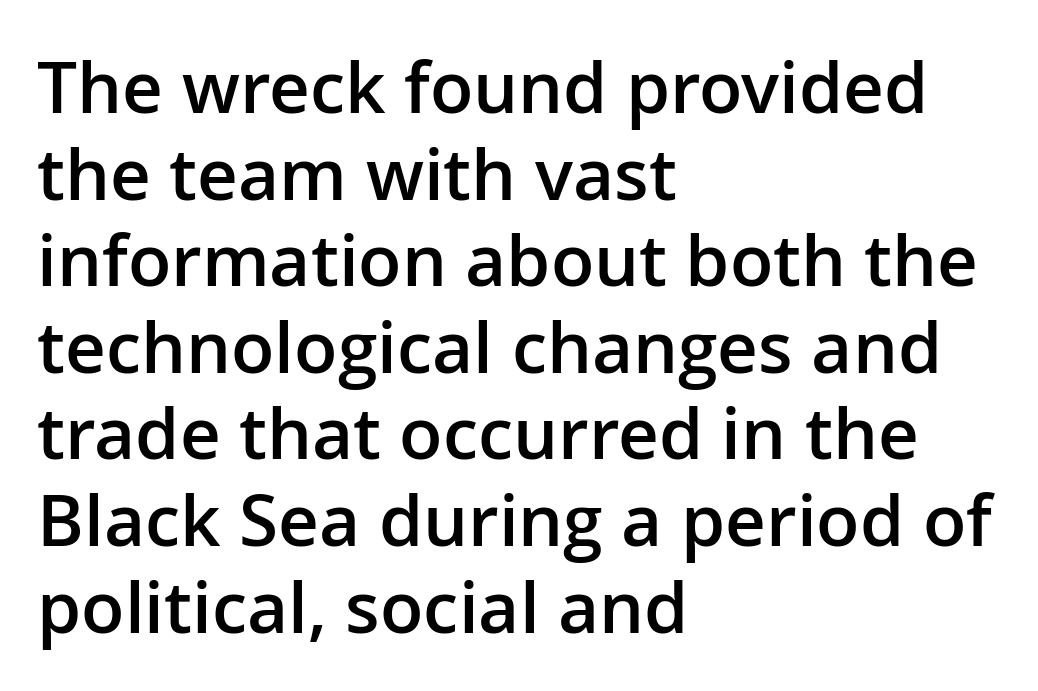
{"serif": "no", "italic": "no", "bold": "semi", "weight": "semibold", "width": "normal", "stroke_contrast": "low", "x_height": "medium", "monospaced": "no", "underline": "no", "align": "left", "line_spacing_ratio": 1.22, "letter_spacing": "normal", "letter_spacing_em": 0.0, "glyph_px": 71}
